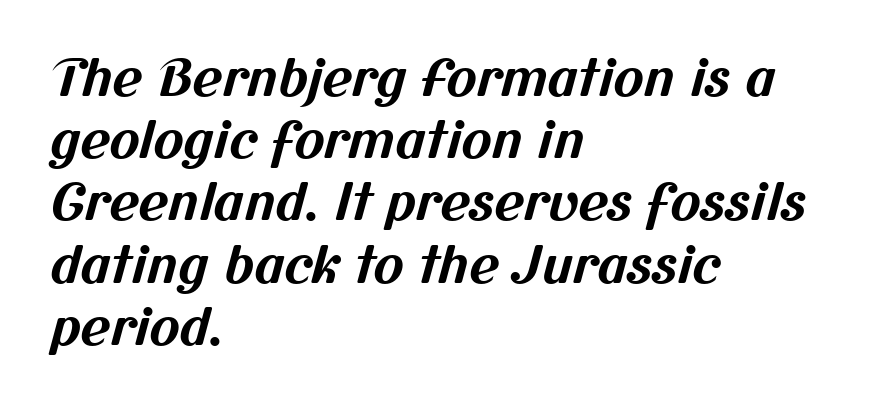
The image shows 51 px bold sans-serif type; set left-aligned, line spacing 1.22x, normal letter spacing, not underlined; medium stroke contrast and a medium x-height.
